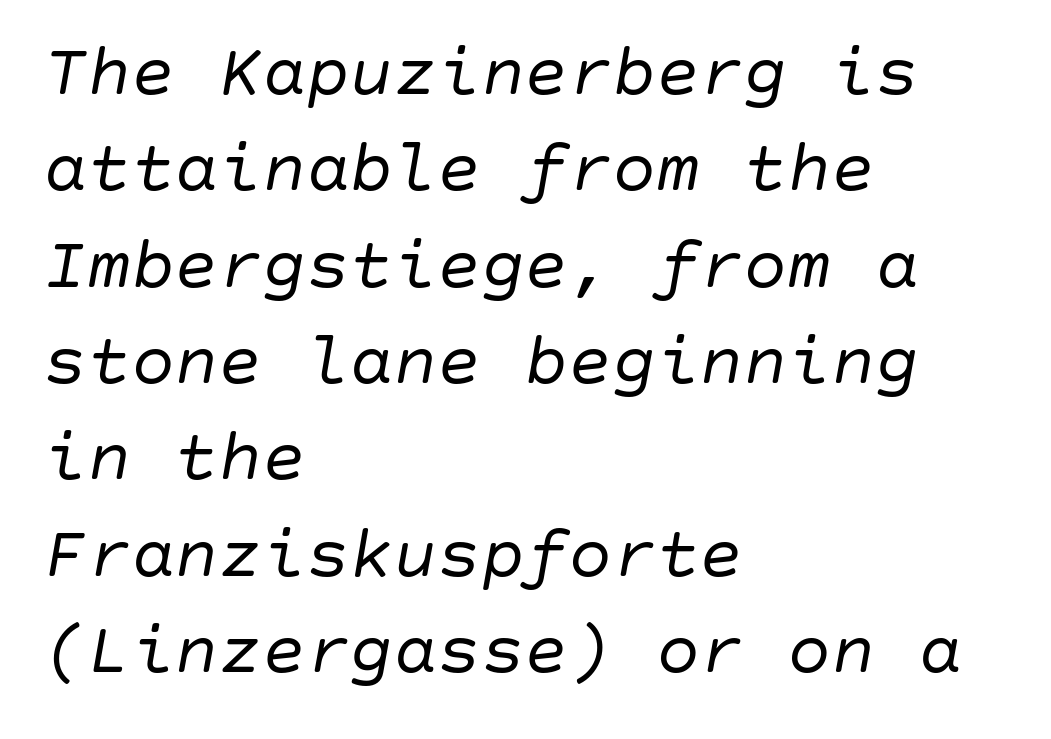
No letter is thick-stroked: the sample isn't bold. Glance below the letters and you will spot only blank space. Every character sits at an angle, as italics do. The passage shown has conventional tracking throughout. Each line starts at the same left margin while the right side varies. One glance says typical: line gaps are just what's usual.
